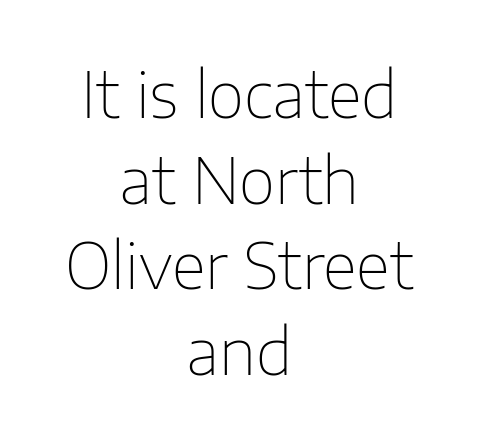
{"serif": "no", "italic": "no", "bold": "no", "weight": "thin", "width": "normal", "stroke_contrast": "low", "x_height": "medium", "monospaced": "no", "underline": "no", "align": "center", "line_spacing": "normal", "line_spacing_ratio": 1.36, "letter_spacing": "normal", "letter_spacing_em": 0.0, "glyph_px": 63}
